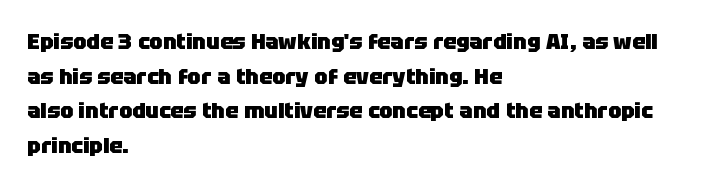
Q: Is the text bold? A: Yes.
Q: Is the text italic (slanted)? A: No, it is upright.
Q: Is the text underlined? A: No.
Q: How is the paragraph aligned? A: Left-aligned.
Q: Is the spacing between letters normal or unusually wide? A: Normal.
Q: Is the spacing between lines tight, normal or loose? A: Normal.
